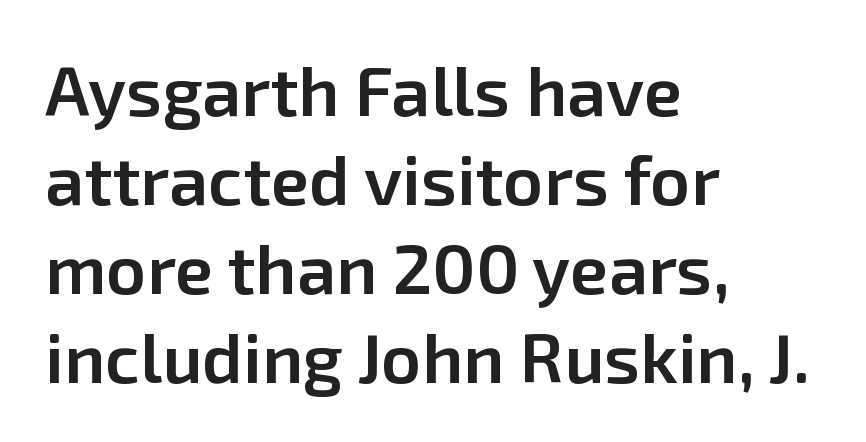
{"serif": "no", "italic": "no", "bold": "semi", "weight": "semibold", "width": "normal", "stroke_contrast": "low", "x_height": "medium", "monospaced": "no", "underline": "no", "align": "left", "line_spacing": "normal", "line_spacing_ratio": 1.27, "letter_spacing": "normal", "letter_spacing_em": 0.0, "glyph_px": 70}
